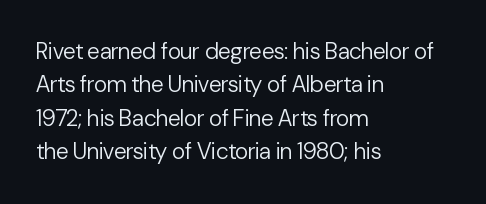
Q: Is the text bold? A: No.
Q: Is the text italic (slanted)? A: No, it is upright.
Q: Is the text underlined? A: No.
Q: How is the paragraph aligned? A: Left-aligned.
Q: Is the spacing between letters normal or unusually wide? A: Normal.
Q: Is the spacing between lines tight, normal or loose? A: Normal.
